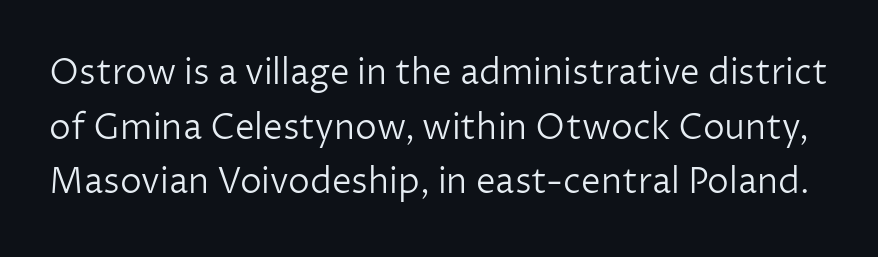
Q: Is the text bold? A: No.
Q: Is the text italic (slanted)? A: No, it is upright.
Q: Is the typeface a serif or a sans-serif typeface? A: Sans-serif.
Q: Is the text underlined? A: No.
Q: Is the spacing between letters normal or unusually wide? A: Normal.
Q: Is the spacing between lines tight, normal or loose? A: Normal.
Q: Width (condensed, normal, or wide)? A: Normal.
Q: Stroke contrast? A: Low.
Q: x-height? A: Medium.
Q: Monospaced? A: No.
